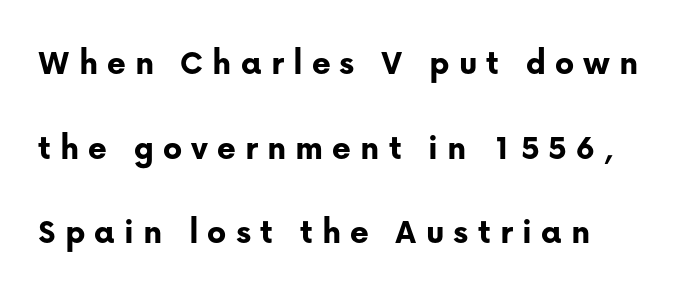
Q: Is the text bold? A: Yes.
Q: Is the text italic (slanted)? A: No, it is upright.
Q: Is the typeface a serif or a sans-serif typeface? A: Sans-serif.
Q: Is the text underlined? A: No.
Q: Is the spacing between letters normal or unusually wide? A: Unusually wide.
Q: Is the spacing between lines tight, normal or loose? A: Loose.
Q: Width (condensed, normal, or wide)? A: Normal.
Q: Stroke contrast? A: Low.
Q: x-height? A: Medium.
Q: Monospaced? A: No.
